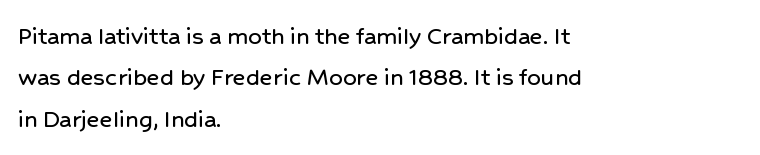
The image shows 27 px text type, upright; set left-aligned, normal line spacing (1.53x), normal letter spacing, not underlined.
